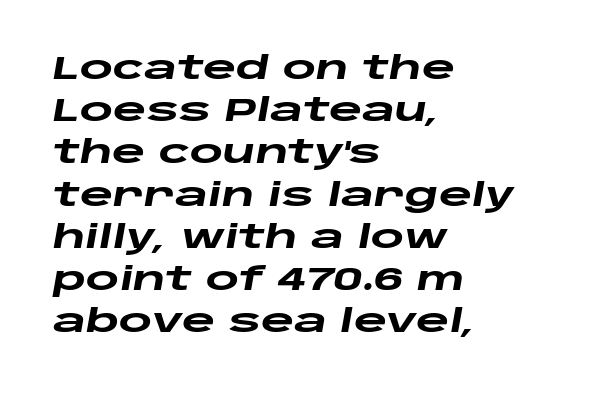
The image shows 32 px heavy, wide type, italic (leaning right); set left-aligned, normal line spacing (1.32x), normal letter spacing, not underlined; low stroke contrast and a large x-height.
